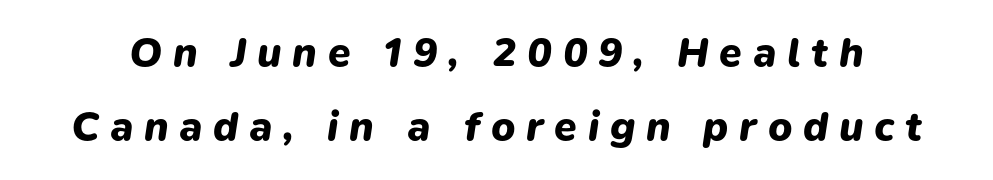
Q: Is the text bold? A: Yes.
Q: Is the text italic (slanted)? A: Yes, it leans right by about 9 degrees.
Q: Is the text underlined? A: No.
Q: Is the spacing between letters normal or unusually wide? A: Unusually wide.
Q: Width (condensed, normal, or wide)? A: Normal.
Q: Stroke contrast? A: Low.
Q: x-height? A: Medium.
Q: Monospaced? A: No.
